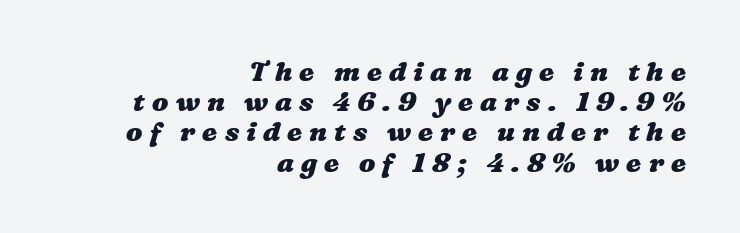
Q: Is the text bold? A: Yes.
Q: Is the text underlined? A: No.
Q: How is the paragraph aligned? A: Right-aligned.
Q: Is the spacing between letters normal or unusually wide? A: Unusually wide.
Q: Is the spacing between lines tight, normal or loose? A: Tight.
